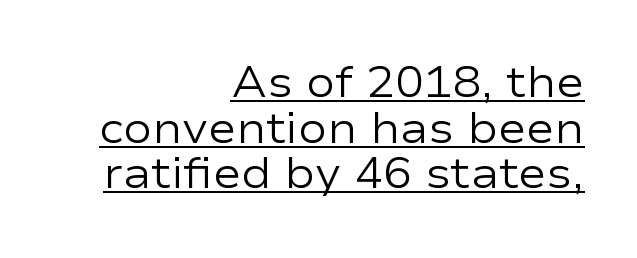
{"serif": "no", "italic": "no", "bold": "no", "weight": "regular", "width": "wide", "stroke_contrast": "low", "x_height": "medium", "monospaced": "no", "underline": "yes", "align": "right", "line_spacing": "tight", "line_spacing_ratio": 1.06, "letter_spacing": "normal", "letter_spacing_em": 0.0, "glyph_px": 43}
